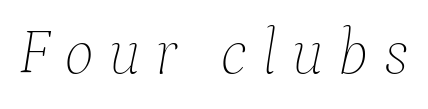
{"italic": "yes", "lean": "right", "slant_degrees": 9, "bold": "no", "weight": "thin", "width": "normal", "stroke_contrast": "low", "x_height": "medium", "monospaced": "no", "underline": "no", "letter_spacing": "wide", "letter_spacing_em": 0.22, "glyph_px": 64}
